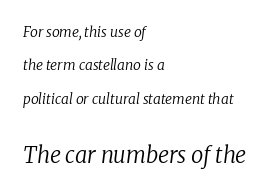
Q: Is the text bold? A: No.
Q: Is the text italic (slanted)? A: Yes, it leans right by about 8 degrees.
Q: Is the text underlined? A: No.
Q: How is the paragraph aligned? A: Left-aligned.
Q: Is the spacing between letters normal or unusually wide? A: Normal.
Q: Is the spacing between lines tight, normal or loose? A: Loose.
Q: Which block of text is set in a larger size, the first (top) or the second (bottom)? A: The second (bottom) one.
